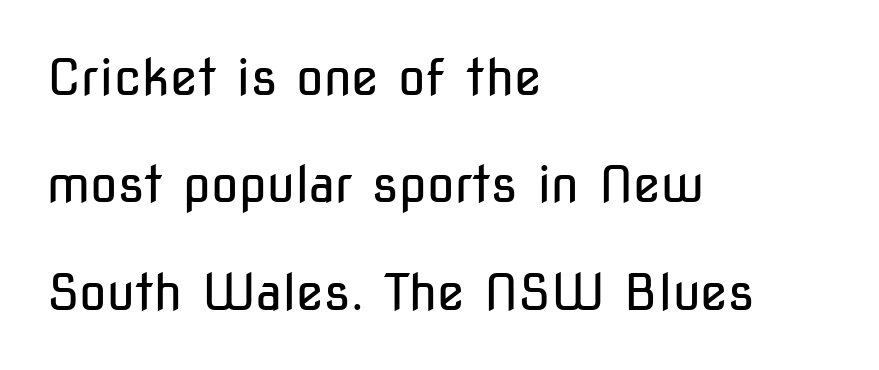
Each letter keeps its own natural width here, so spacing adapts to shape. Where is the straight margin? On the left. Italic? Not at all — the glyphs are vertical. Each word holds together tightly as a unit, with standard inter-letter gaps.
